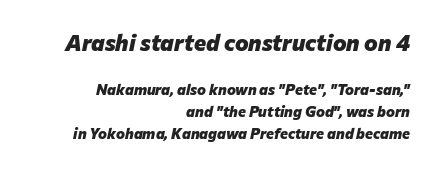
Emphasis by weight is at full strength: bold. Normally led — the rows are evenly, conventionally spaced. Here the glyphs are tracked normally, forming tight word shapes. The more generous point size was reserved for the upper chunk. Underline: absent.
